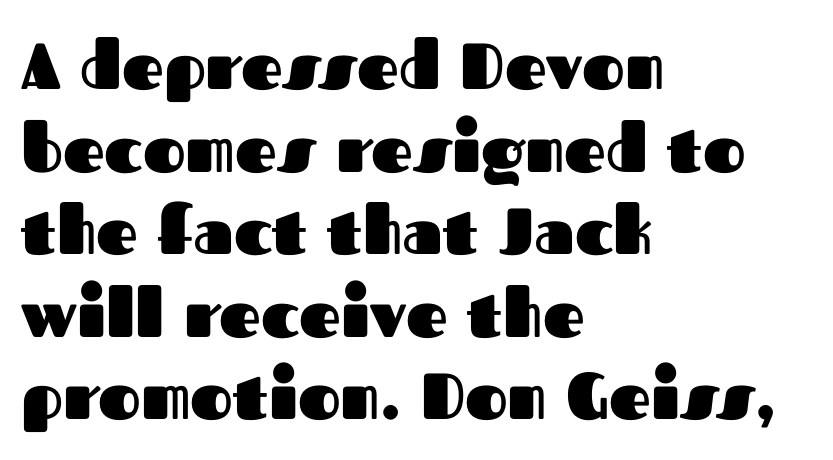
{"serif": "no", "italic": "no", "bold": "yes", "weight": "heavy", "width": "normal", "stroke_contrast": "medium", "x_height": "medium", "monospaced": "no", "underline": "no", "align": "left", "line_spacing": "normal", "line_spacing_ratio": 1.27, "letter_spacing": "normal", "letter_spacing_em": 0.0, "glyph_px": 65}
